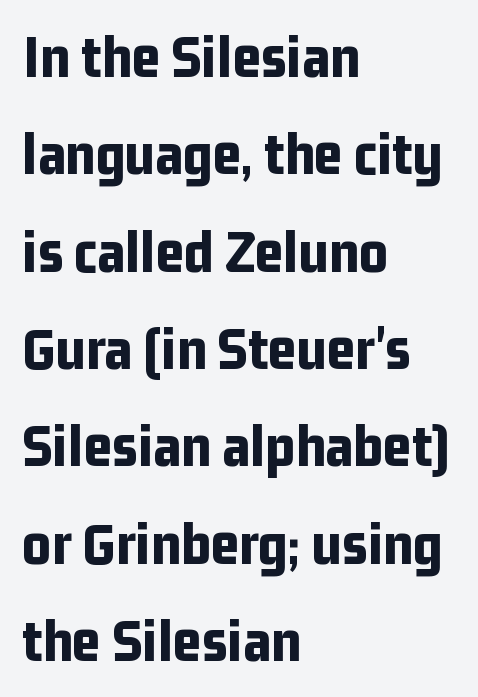
Serif or sans? Sans — the stroke terminals are bare. Teacher's note: observe the even left margin — that is flush-left alignment. The passage shown has conventional tracking throughout. The sample has been set heavy, in full bold. The rendering uses natural spacing where letterforms have individual widths. The passage shown is not underscored anywhere.
